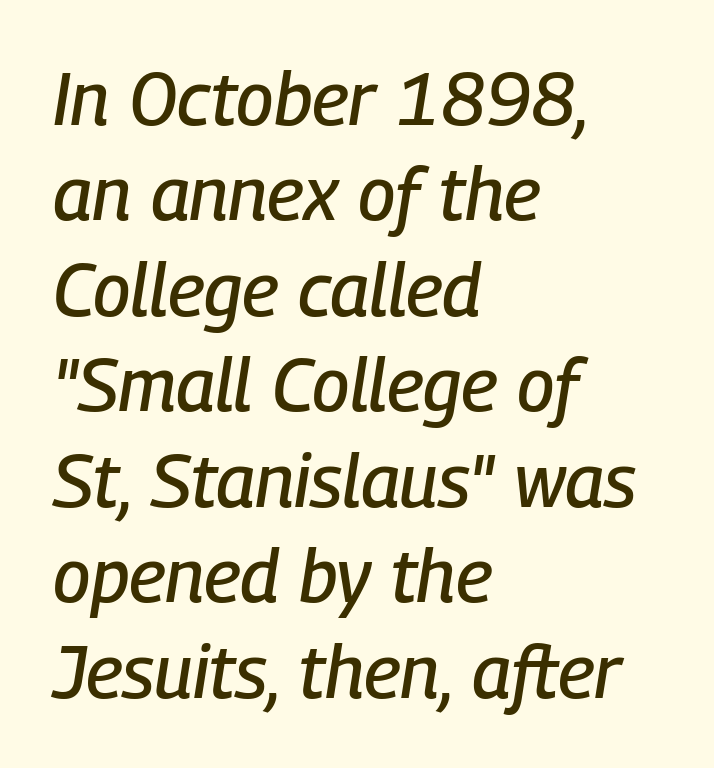
The image shows 74 px condensed type, italic (leaning right); set left-aligned, normal line spacing (1.29x), normal letter spacing, not underlined; low stroke contrast and a medium x-height.
